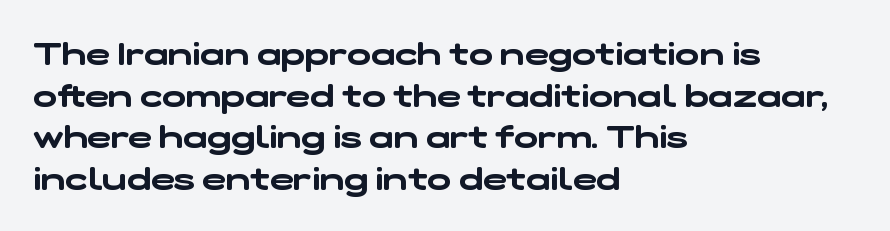
{"serif": "no", "width": "wide", "stroke_contrast": "low", "x_height": "medium", "monospaced": "no", "underline": "no", "align": "left", "line_spacing": "normal", "line_spacing_ratio": 1.3, "letter_spacing": "normal", "letter_spacing_em": 0.0, "glyph_px": 32}
